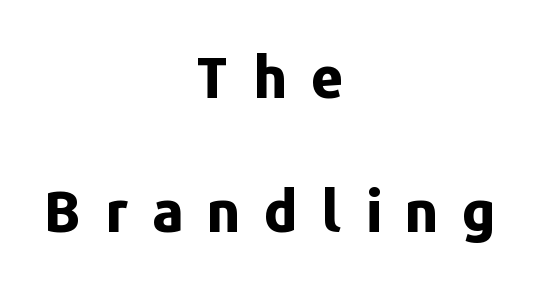
You could not count columns in this text — the font is proportionally spaced. These lines carry a lot of weight — the face is fully bold. The passage shown is not underscored anywhere. Each word looks stretched out because of the extra space between its letters. The characters display no serif detailing; their extremities are plain.
